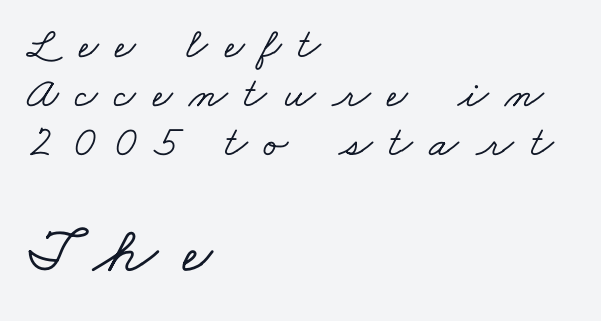
Q: Is the typeface a serif or a sans-serif typeface? A: Serif.
Q: Is the text underlined? A: No.
Q: How is the paragraph aligned? A: Left-aligned.
Q: Is the spacing between letters normal or unusually wide? A: Unusually wide.
Q: Is the spacing between lines tight, normal or loose? A: Tight.
Q: Which block of text is set in a larger size, the first (top) or the second (bottom)? A: The second (bottom) one.
Q: Width (condensed, normal, or wide)? A: Wide.
Q: Stroke contrast? A: Low.
Q: x-height? A: Small.
Q: Monospaced? A: No.
